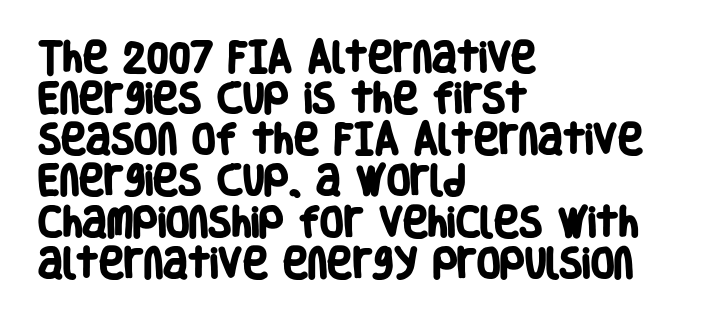
{"serif": "no", "bold": "yes", "weight": "heavy", "width": "condensed", "stroke_contrast": "low", "x_height": "large", "monospaced": "no", "underline": "no", "align": "left", "line_spacing_ratio": 1.21, "letter_spacing": "normal", "letter_spacing_em": 0.0, "glyph_px": 34}
